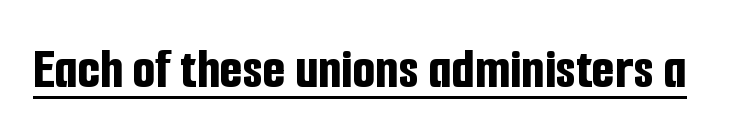
The image shows 59 px bold, condensed sans-serif type, upright; set normal letter spacing, underlined; low stroke contrast and a medium x-height.
